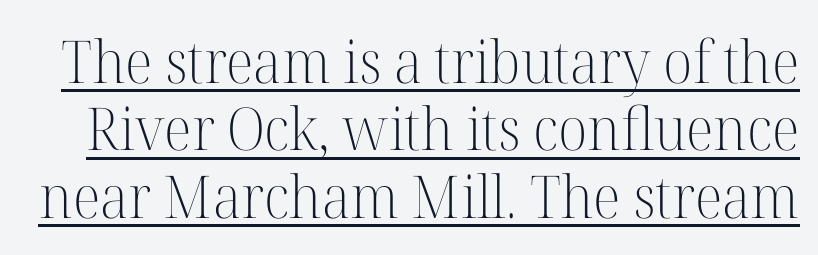
The image shows 59 px light serif type, upright; set tight line spacing (1.14x), normal letter spacing, underlined; high stroke contrast and a medium x-height.
